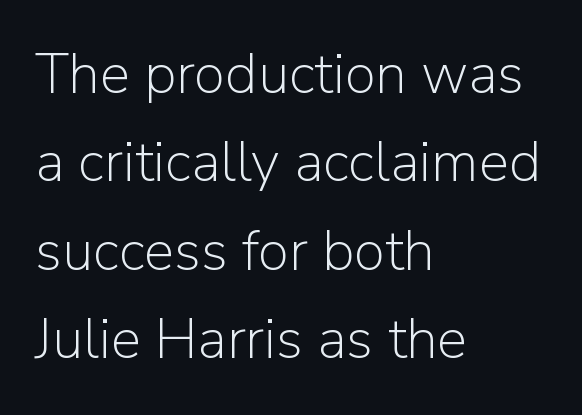
This block has exactly the height ordinary leading produces. Proportional: the letters do not fall into vertical columns. Check the space under the baseline: it is left empty. Honestly, the letter spacing is just normal — you wouldn't notice it. The rendering anchors every line to the left-hand side.
